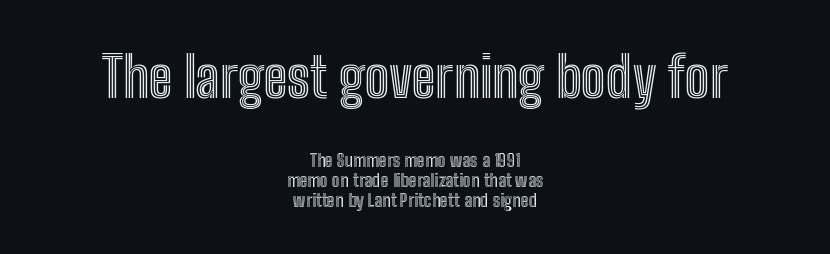
Any mark beneath the type? The region is blank. Tracking here is standard; glyphs follow each other at the usual distance. The compositor balanced each line on the midline. Do the letters lean? They stand straight.
